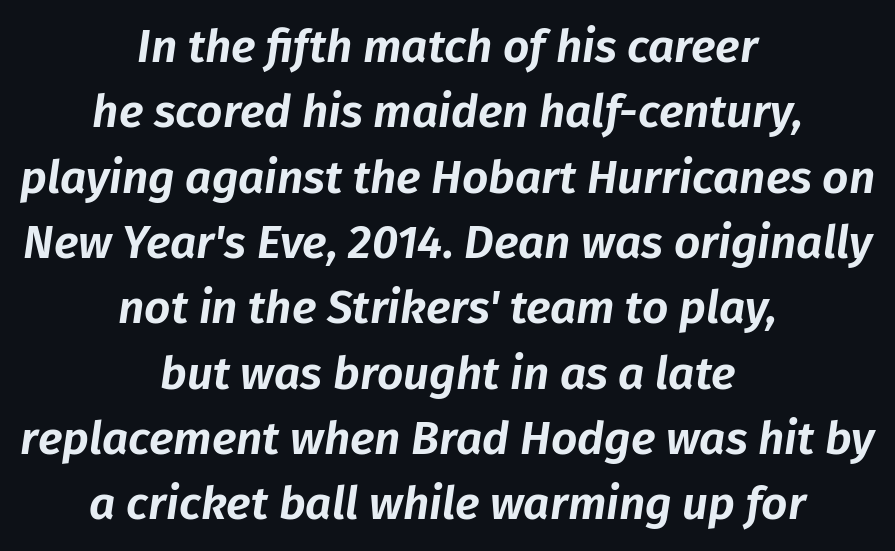
These lines keep a tight, regular rhythm from letter to letter. The rows are spaced the way most documents space them. The string is rendered with underlining switched off. Posture: slanted. The text block is weighted toward neither margin, spreading evenly from the middle.
